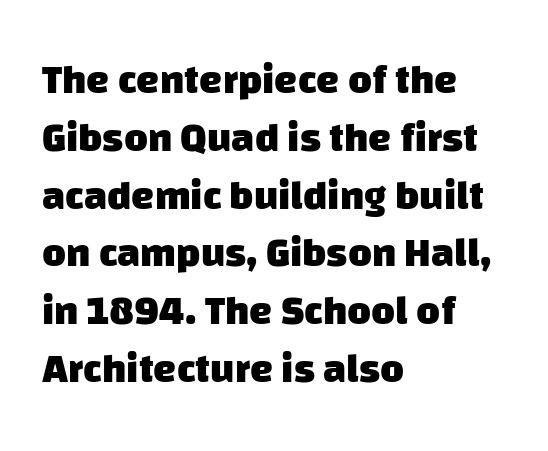
{"serif": "no", "bold": "yes", "weight": "heavy", "width": "normal", "stroke_contrast": "low", "x_height": "large", "monospaced": "no", "underline": "no", "align": "left", "line_spacing": "normal", "line_spacing_ratio": 1.41, "letter_spacing": "normal", "letter_spacing_em": 0.0, "glyph_px": 41}
